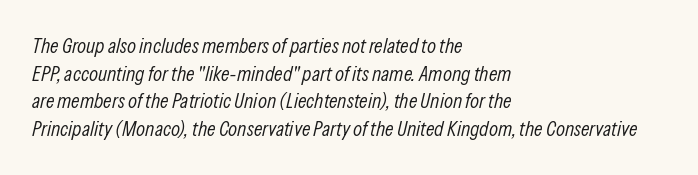
The image shows 21 px text type, italic (leaning right); set left-aligned, normal line spacing (1.32x), normal letter spacing, not underlined.
